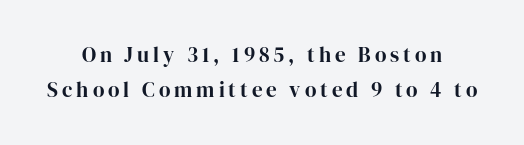
{"italic": "no", "bold": "yes", "underline": "no", "line_spacing": "normal", "line_spacing_ratio": 1.65, "glyph_px": 21}
